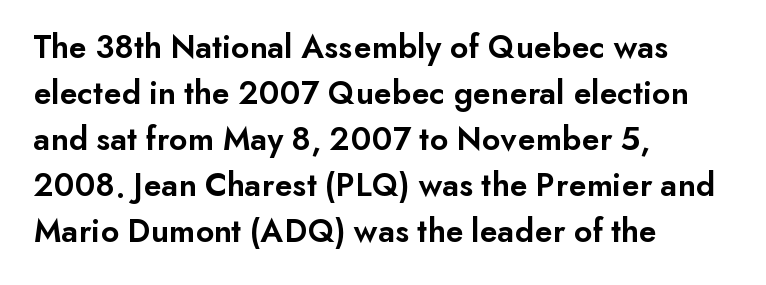
Summary of weight: moderately heavy, a semibold. Here the designer chose a conventional face with non-uniform glyph widths. How would I describe the line gaps? Plain and ordinary. The letters sit at their default tracking, neither squeezed nor spread.
